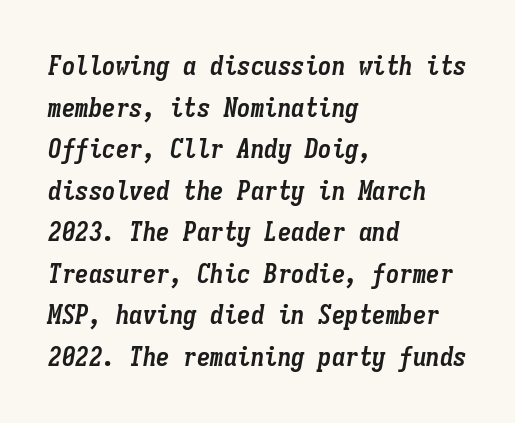
{"italic": "yes", "lean": "right", "slant_degrees": 9, "bold": "yes", "underline": "no", "align": "left", "line_spacing": "normal", "line_spacing_ratio": 1.54, "letter_spacing": "normal", "letter_spacing_em": 0.0, "glyph_px": 27}
